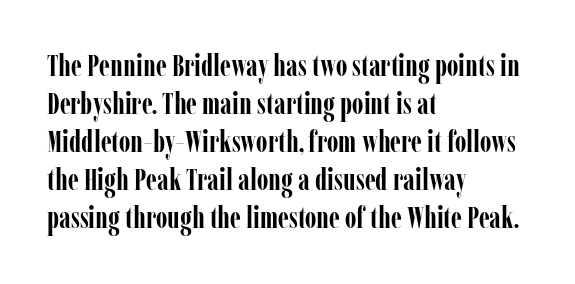
Reading down the column, the eye jumps a familiar distance to each next line. Weight: bold. The letters advance in unequal steps, a hallmark of proportional type. Does the copy run flush right? No — it runs flush left.
